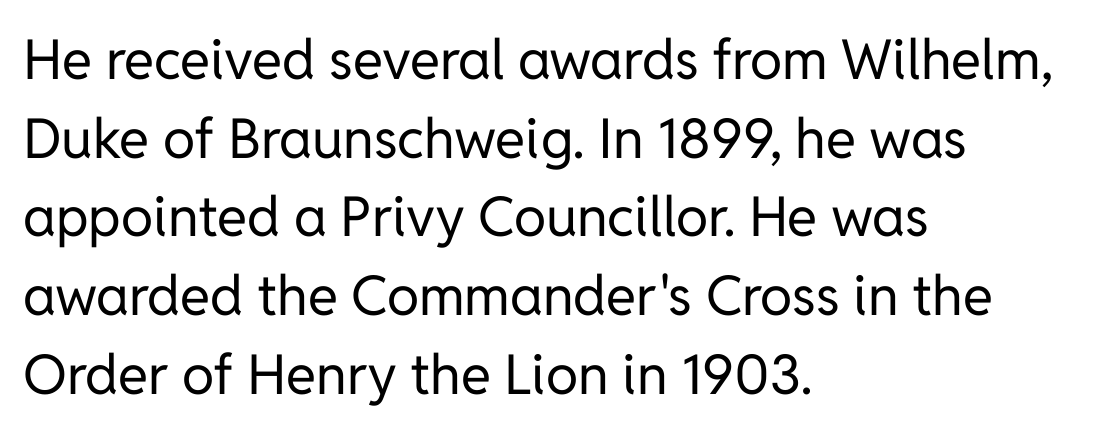
{"serif": "no", "italic": "no", "bold": "no", "weight": "regular", "width": "normal", "stroke_contrast": "low", "x_height": "medium", "monospaced": "no", "underline": "no", "align": "left", "line_spacing": "normal", "line_spacing_ratio": 1.43, "letter_spacing": "normal", "letter_spacing_em": 0.0, "glyph_px": 55}
